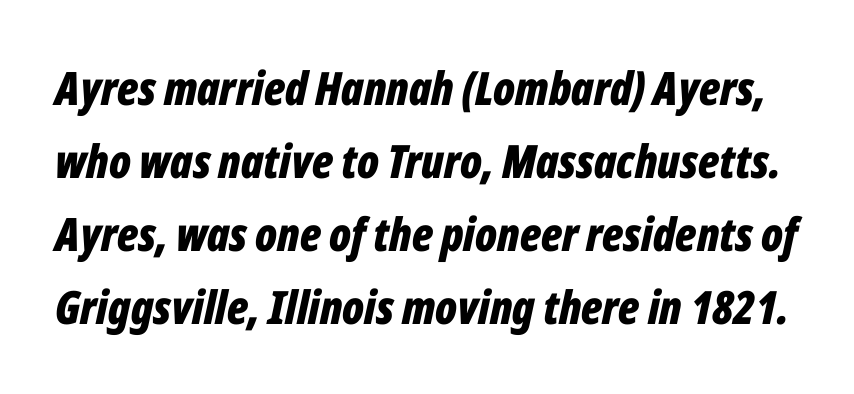
A typesetter would mark this as italic. The area under the type is left untouched. In terms of letterspacing, this is plain default setting. On the weight axis this lands at bold, roughly 700.
